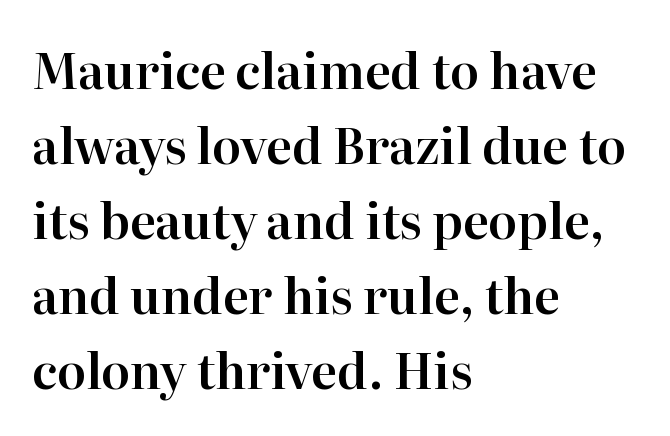
{"serif": "yes", "italic": "no", "width": "normal", "stroke_contrast": "high", "x_height": "medium", "monospaced": "no", "underline": "no", "align": "left", "line_spacing": "normal", "line_spacing_ratio": 1.56, "letter_spacing": "normal", "letter_spacing_em": 0.0, "glyph_px": 48}
